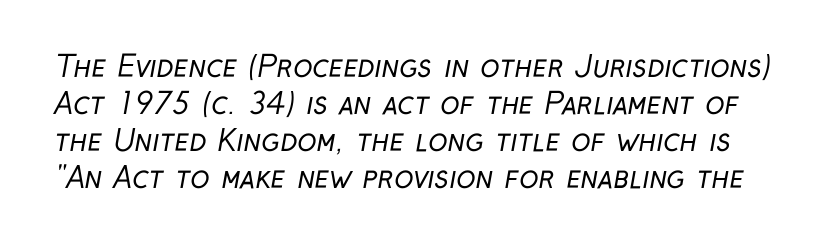
Letter spacing: default. If you measured baseline to baseline, you'd find a middling distance. The letters look calm and open, with moderate or lighter stems. Is this a fixed-width face? No — the glyphs have proportional, varying widths. Beneath every word, the page is bare. The type family on display is of the sans-serif kind.
